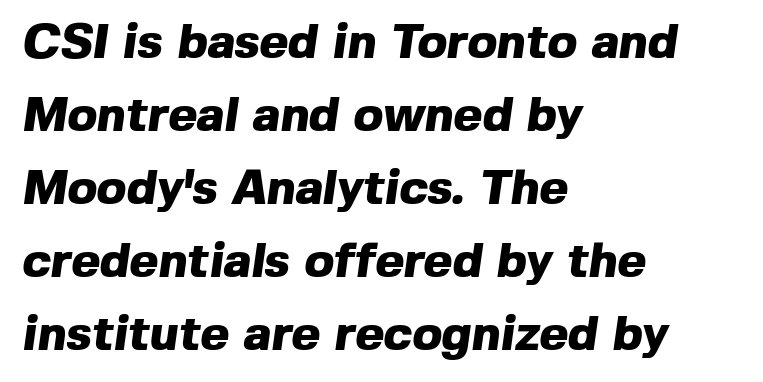
{"serif": "no", "bold": "yes", "weight": "heavy", "width": "normal", "x_height": "medium", "monospaced": "no", "underline": "no", "align": "left", "line_spacing": "normal", "line_spacing_ratio": 1.49, "letter_spacing": "normal", "letter_spacing_em": 0.0, "glyph_px": 49}
